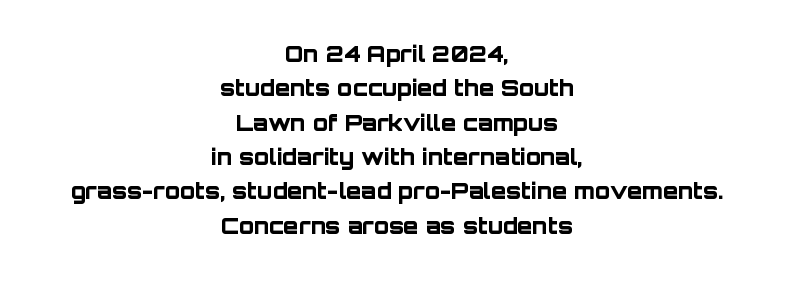
{"italic": "no", "bold": "yes", "underline": "no", "align": "center", "line_spacing": "normal", "line_spacing_ratio": 1.56, "letter_spacing": "normal", "letter_spacing_em": 0.0, "glyph_px": 22}
